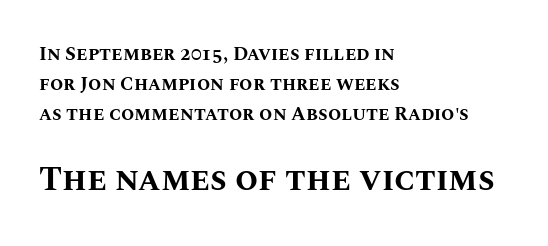
The block of text has a typical density, with ordinary space between rows. Check under the words: just untouched page. Students, this is bold: see how much ink each stroke carries. Block two is the big one; block one sits smaller above it. Is this a fixed-width face? No — the glyphs have proportional, varying widths.
